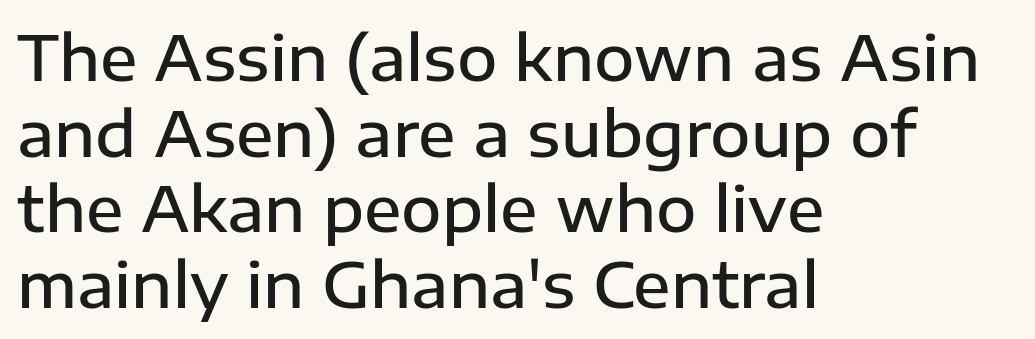
{"serif": "no", "italic": "no", "bold": "semi", "weight": "semibold", "width": "normal", "stroke_contrast": "low", "x_height": "medium", "monospaced": "no", "underline": "no", "align": "left", "line_spacing_ratio": 1.22, "letter_spacing": "normal", "letter_spacing_em": 0.0, "glyph_px": 62}
